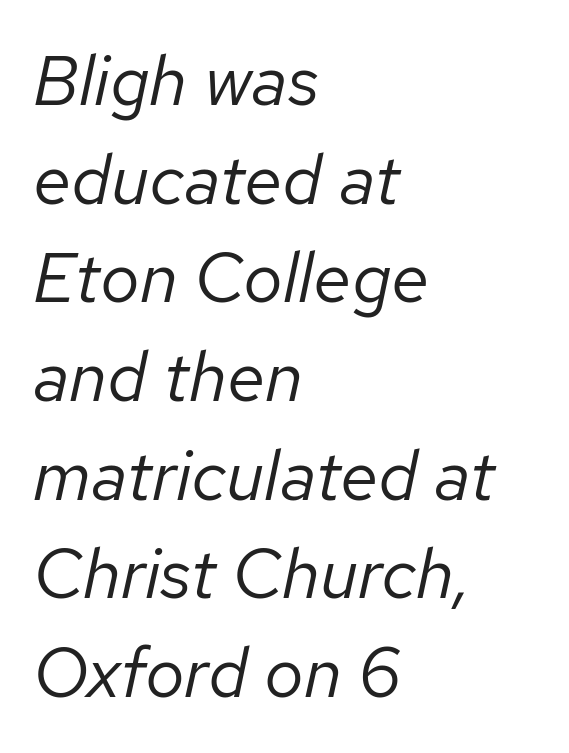
Q: Is the text bold? A: No.
Q: Is the text italic (slanted)? A: Yes, it leans right by about 12 degrees.
Q: Is the text underlined? A: No.
Q: How is the paragraph aligned? A: Left-aligned.
Q: Is the spacing between letters normal or unusually wide? A: Normal.
Q: Is the spacing between lines tight, normal or loose? A: Normal.
Q: Width (condensed, normal, or wide)? A: Normal.
Q: Stroke contrast? A: Low.
Q: x-height? A: Medium.
Q: Monospaced? A: No.
